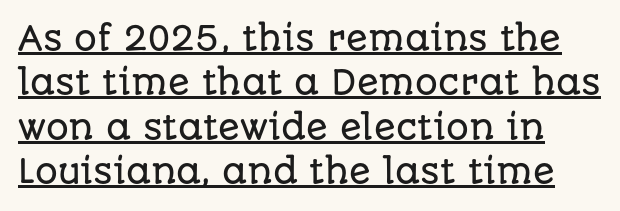
{"serif": "no", "italic": "no", "width": "normal", "stroke_contrast": "low", "x_height": "large", "monospaced": "no", "underline": "yes", "line_spacing": "normal", "line_spacing_ratio": 1.39, "letter_spacing": "normal", "letter_spacing_em": 0.0, "glyph_px": 32}
